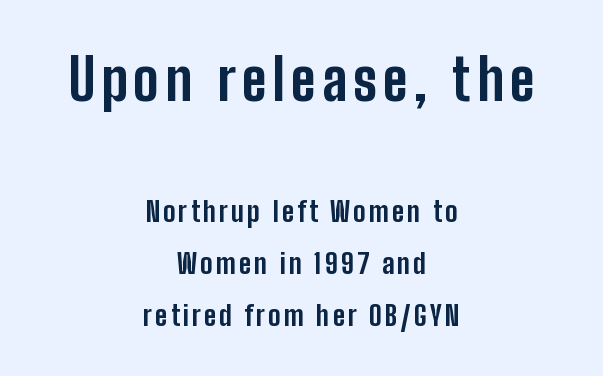
The image shows 57 px bold, condensed sans-serif type, upright; set centered, line spacing 1.84x, not underlined; the first (top) block is 2.04x larger; low stroke contrast and a medium x-height.
